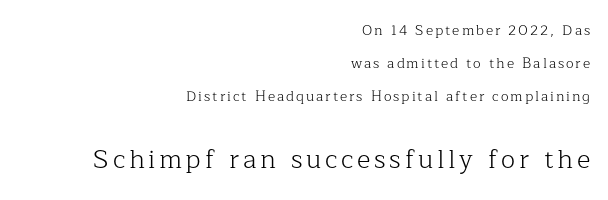
{"italic": "no", "bold": "no", "underline": "no", "align": "right", "line_spacing": "loose", "line_spacing_ratio": 2.37, "larger_block": "second", "size_ratio": 1.86, "glyph_px": 26}
